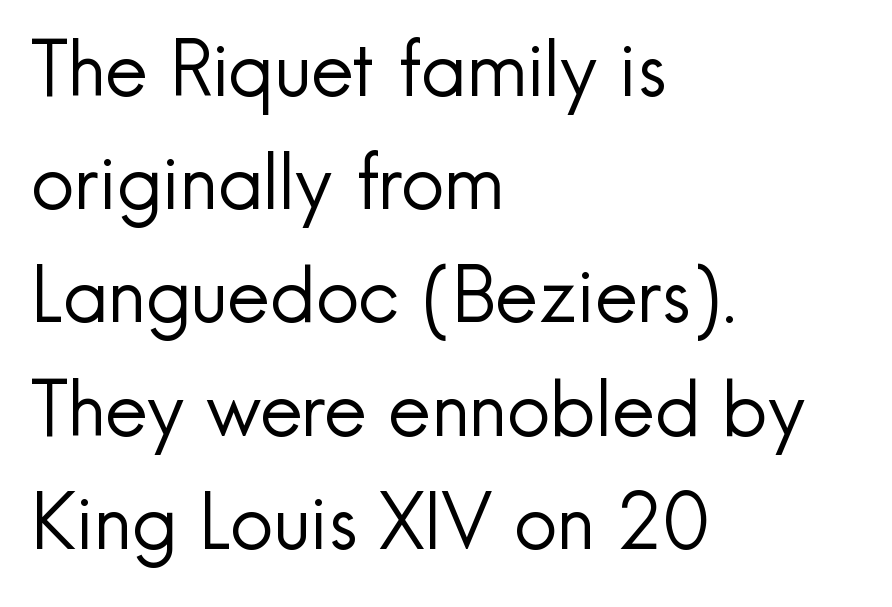
Q: Is the text bold? A: No.
Q: Is the text italic (slanted)? A: No, it is upright.
Q: Is the typeface a serif or a sans-serif typeface? A: Sans-serif.
Q: Is the text underlined? A: No.
Q: How is the paragraph aligned? A: Left-aligned.
Q: Is the spacing between letters normal or unusually wide? A: Normal.
Q: Is the spacing between lines tight, normal or loose? A: Normal.
Q: Width (condensed, normal, or wide)? A: Normal.
Q: x-height? A: Small.
Q: Monospaced? A: No.
